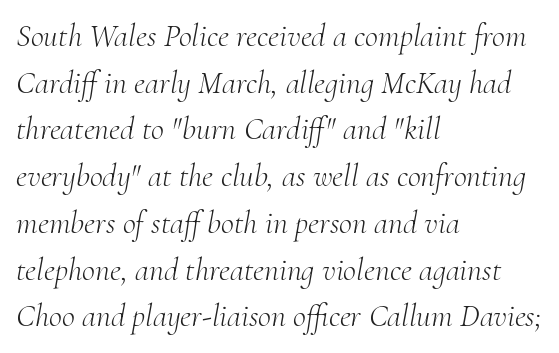
{"serif": "yes", "italic": "yes", "lean": "right", "slant_degrees": 10, "bold": "no", "weight": "light", "width": "normal", "stroke_contrast": "medium", "x_height": "small", "monospaced": "no", "underline": "no", "align": "left", "line_spacing": "normal", "line_spacing_ratio": 1.46, "letter_spacing": "normal", "letter_spacing_em": 0.0, "glyph_px": 32}
